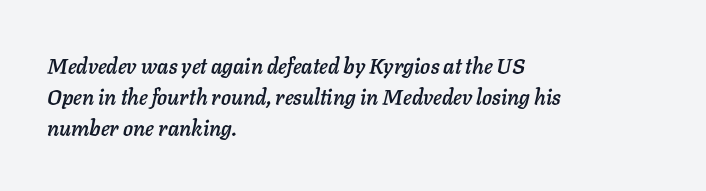
Q: Is the text italic (slanted)? A: Yes, it leans right by about 11 degrees.
Q: Is the text underlined? A: No.
Q: How is the paragraph aligned? A: Left-aligned.
Q: Is the spacing between letters normal or unusually wide? A: Normal.
Q: Is the spacing between lines tight, normal or loose? A: Normal.
